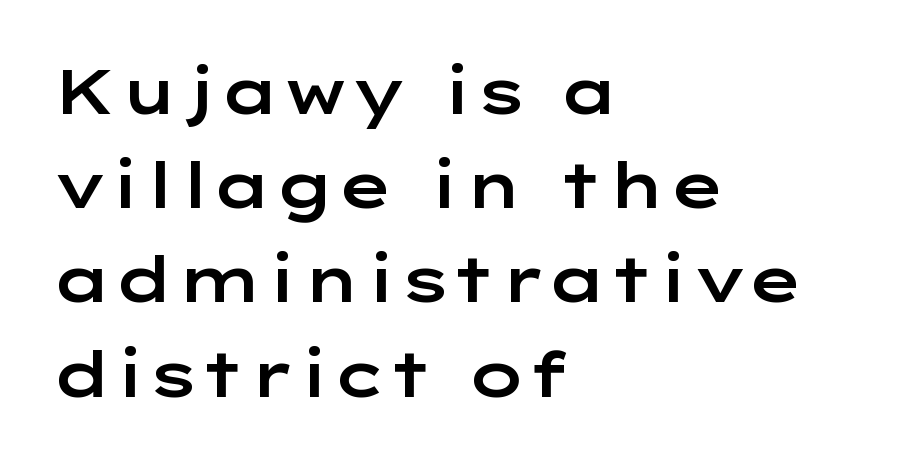
The image shows 62 px wide sans-serif type, upright; set left-aligned, normal line spacing (1.52x), normal letter spacing, not underlined; low stroke contrast and a medium x-height.
